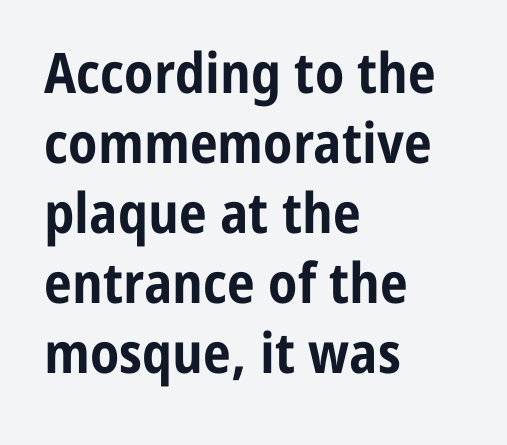
{"serif": "no", "italic": "no", "bold": "yes", "weight": "bold", "width": "condensed", "stroke_contrast": "low", "x_height": "medium", "monospaced": "no", "underline": "no", "align": "left", "line_spacing": "normal", "line_spacing_ratio": 1.25, "letter_spacing": "normal", "letter_spacing_em": 0.0, "glyph_px": 56}
